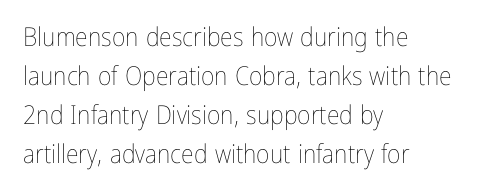
Each new line begins a customary step beneath the previous one. Students, note that the glyphs here touch the page at normal intervals. Letters rest on an invisible, unmarked baseline. Posture: upright roman.
